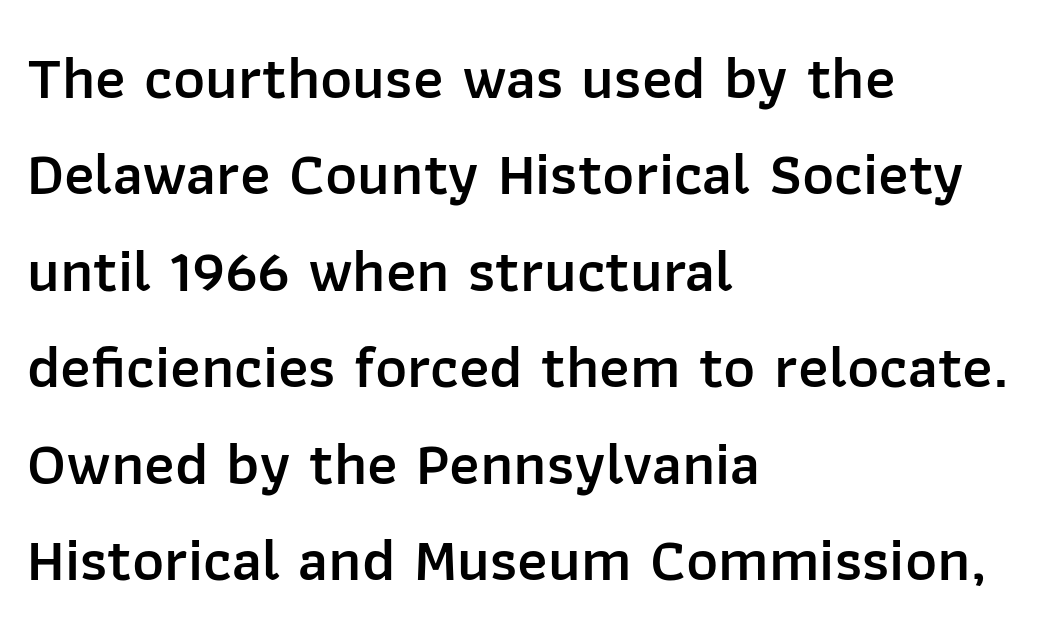
Q: Is the text bold? A: Semi-bold.
Q: Is the text italic (slanted)? A: No, it is upright.
Q: Is the typeface a serif or a sans-serif typeface? A: Sans-serif.
Q: Is the text underlined? A: No.
Q: How is the paragraph aligned? A: Left-aligned.
Q: Is the spacing between letters normal or unusually wide? A: Normal.
Q: Is the spacing between lines tight, normal or loose? A: Normal.
Q: Width (condensed, normal, or wide)? A: Normal.
Q: Stroke contrast? A: Low.
Q: x-height? A: Medium.
Q: Monospaced? A: No.
